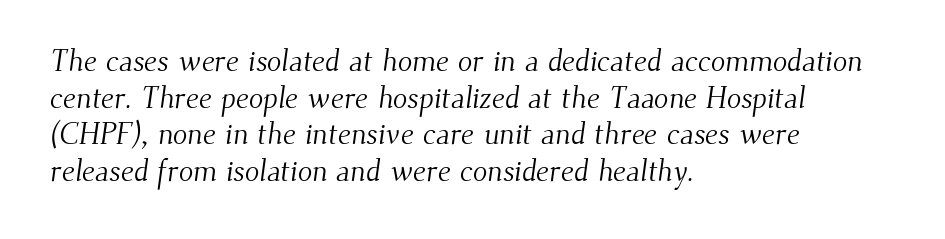
Q: Is the text bold? A: No.
Q: Is the typeface a serif or a sans-serif typeface? A: Serif.
Q: Is the text underlined? A: No.
Q: How is the paragraph aligned? A: Left-aligned.
Q: Is the spacing between letters normal or unusually wide? A: Normal.
Q: Width (condensed, normal, or wide)? A: Normal.
Q: Stroke contrast? A: Medium.
Q: x-height? A: Small.
Q: Monospaced? A: No.
